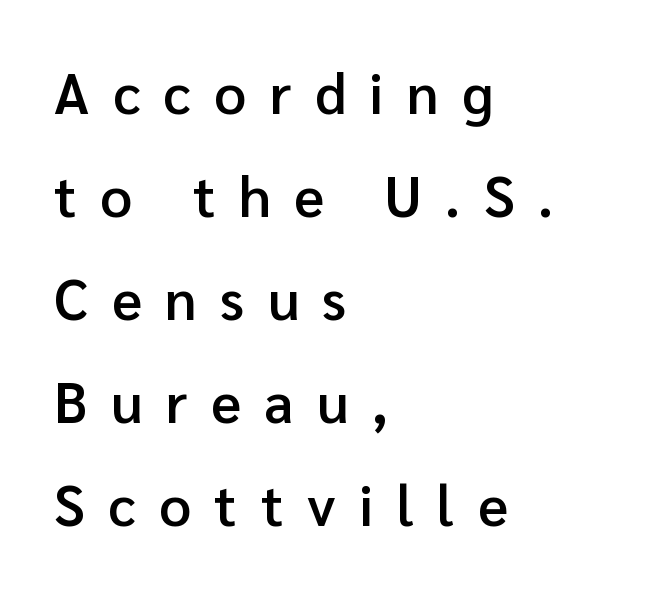
Posture: vertical. The designer went with a sans here, leaving each stem footless. Note the varied advance widths — an 'i' is clearly narrower than an 'm'. The face used here is a semibold: visibly heavier than regular, lighter than bold. Observe the wide spacing: letters keep a clear distance from each other.
